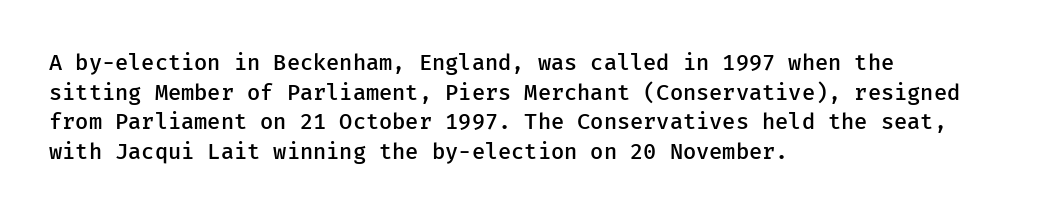
The image shows 22 px text type, upright; set left-aligned, normal line spacing (1.35x), normal letter spacing, not underlined.
